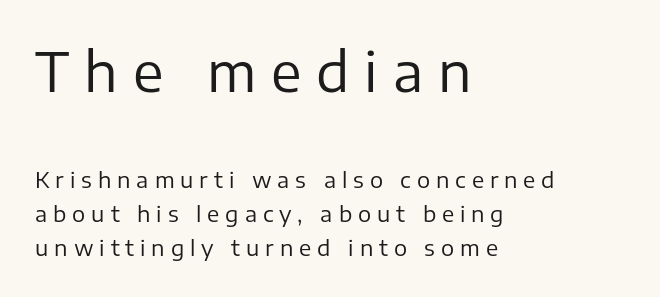
Q: Is the text bold? A: No.
Q: Is the text italic (slanted)? A: No, it is upright.
Q: Is the typeface a serif or a sans-serif typeface? A: Sans-serif.
Q: Is the text underlined? A: No.
Q: How is the paragraph aligned? A: Left-aligned.
Q: Is the spacing between letters normal or unusually wide? A: Unusually wide.
Q: Is the spacing between lines tight, normal or loose? A: Normal.
Q: Which block of text is set in a larger size, the first (top) or the second (bottom)? A: The first (top) one.
Q: Width (condensed, normal, or wide)? A: Normal.
Q: Stroke contrast? A: Low.
Q: x-height? A: Medium.
Q: Monospaced? A: No.
